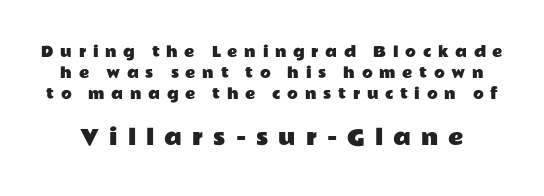
{"italic": "no", "underline": "no", "line_spacing": "normal", "line_spacing_ratio": 1.5, "letter_spacing": "wide", "letter_spacing_em": 0.48, "larger_block": "second", "size_ratio": 1.5, "glyph_px": 21}
